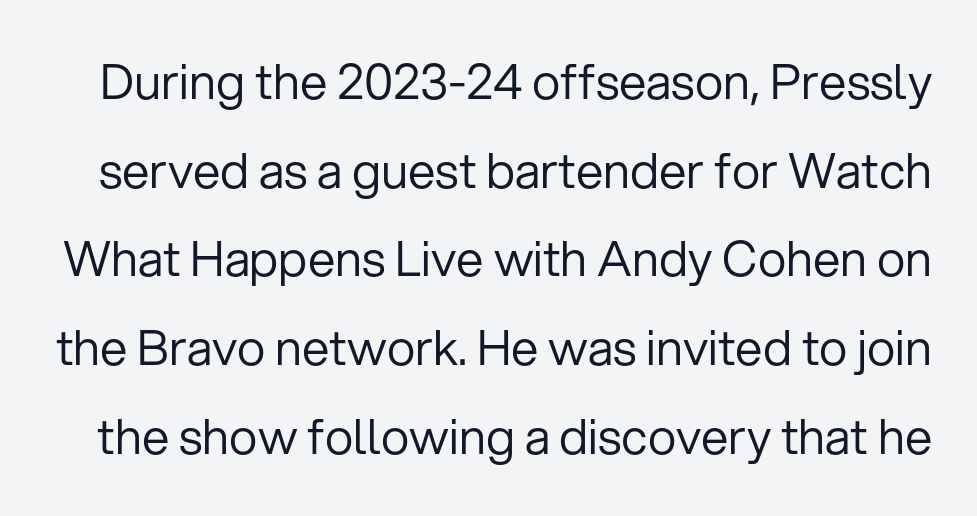
Q: Is the text bold? A: No.
Q: Is the text italic (slanted)? A: No, it is upright.
Q: Is the typeface a serif or a sans-serif typeface? A: Sans-serif.
Q: Is the text underlined? A: No.
Q: Is the spacing between letters normal or unusually wide? A: Normal.
Q: Width (condensed, normal, or wide)? A: Normal.
Q: Stroke contrast? A: Low.
Q: x-height? A: Medium.
Q: Monospaced? A: No.
